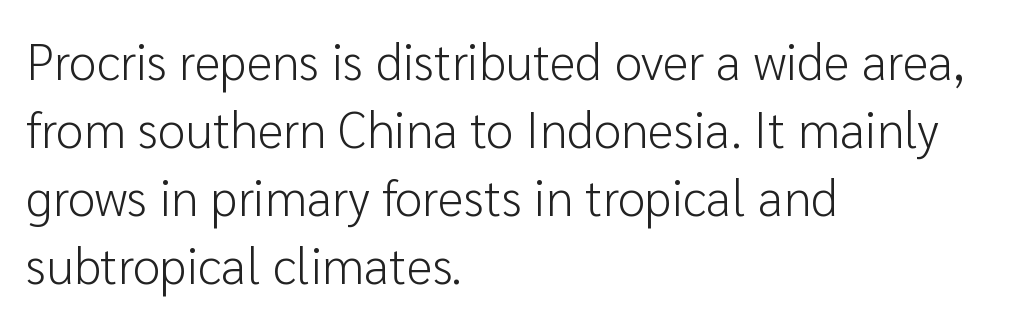
{"serif": "no", "italic": "no", "bold": "no", "weight": "light", "width": "normal", "stroke_contrast": "low", "x_height": "medium", "monospaced": "no", "underline": "no", "align": "left", "line_spacing": "normal", "line_spacing_ratio": 1.36, "letter_spacing": "normal", "letter_spacing_em": 0.0, "glyph_px": 50}
